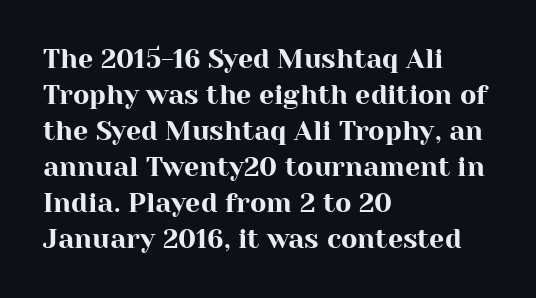
Vertically, the passage feels balanced, rows spaced as you'd expect. The face used here is rendered with its standard letterfit. The words here are not underlined. Posture: straight, roman, zero tilt.
